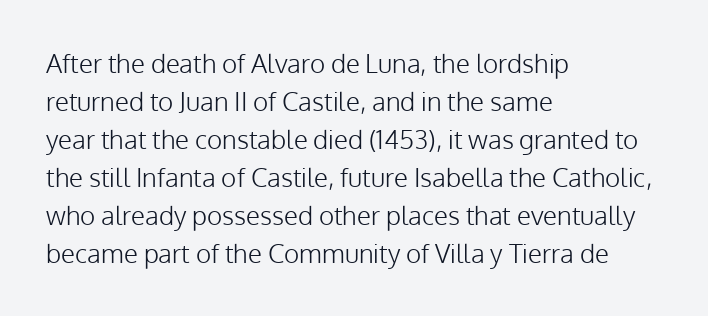
Q: Is the text bold? A: No.
Q: Is the text italic (slanted)? A: No, it is upright.
Q: Is the text underlined? A: No.
Q: How is the paragraph aligned? A: Left-aligned.
Q: Is the spacing between letters normal or unusually wide? A: Normal.
Q: Is the spacing between lines tight, normal or loose? A: Normal.
